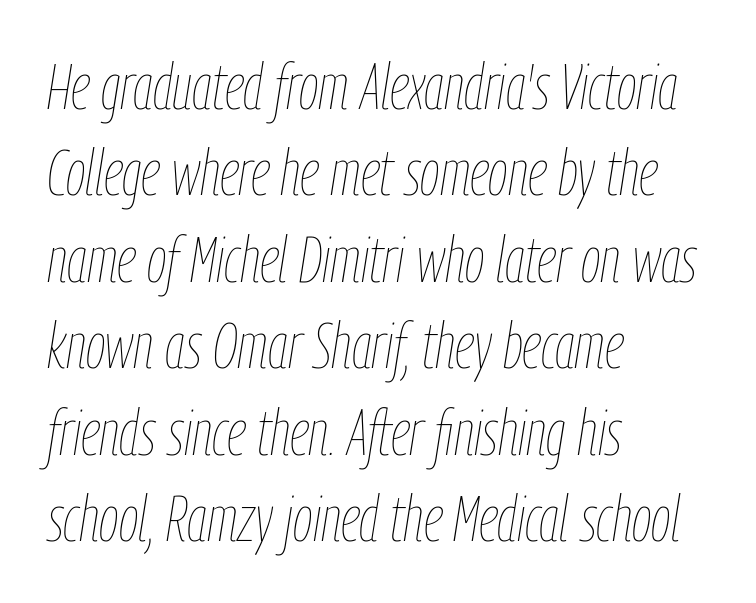
Does the leading feel generous? No, just average. There's an unmistakable incline to the writing here. Which margin do the lines hug? The left one — the right edge is uneven. Here the glyphs are tracked normally, forming tight word shapes. The letterforms sit at book weight or below. Words float on clear page, feet unadorned.
